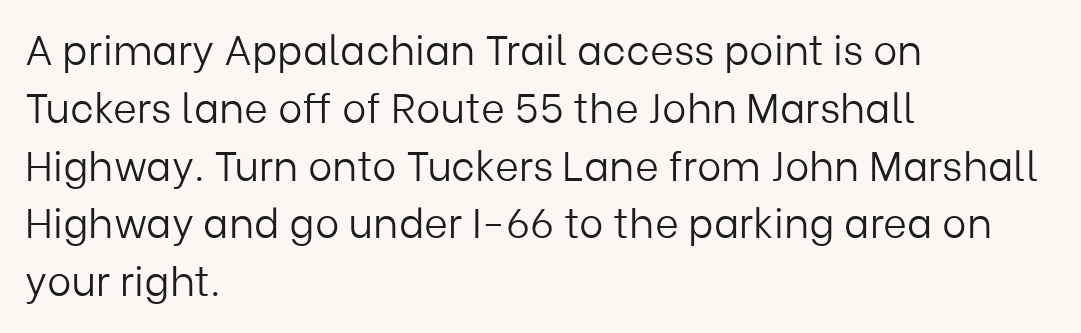
The rendering uses natural spacing where letterforms have individual widths. Weight: in the light-to-regular range. The text was rendered using a sans face with plain stroke endings. Compared with typical body copy, the letter spacing here is the same. Short and long lines alike share a common starting point at left. Type without underlining.
